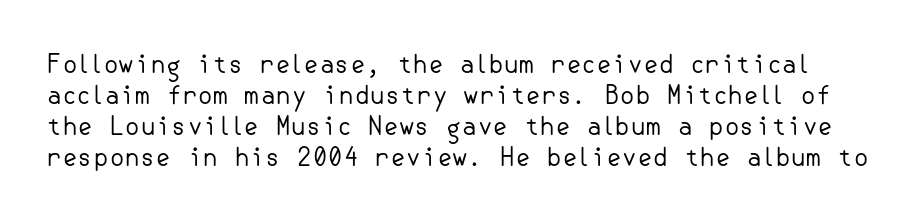
{"italic": "no", "bold": "no", "underline": "no", "line_spacing_ratio": 1.24, "letter_spacing": "normal", "letter_spacing_em": 0.0, "glyph_px": 25}
